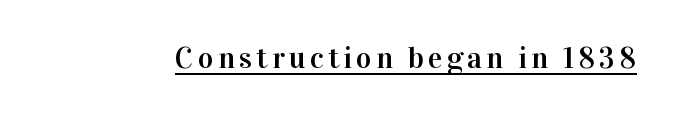
Q: Is the text italic (slanted)? A: No, it is upright.
Q: Is the typeface a serif or a sans-serif typeface? A: Serif.
Q: Is the text underlined? A: Yes.
Q: Width (condensed, normal, or wide)? A: Normal.
Q: Stroke contrast? A: High.
Q: x-height? A: Medium.
Q: Monospaced? A: No.
